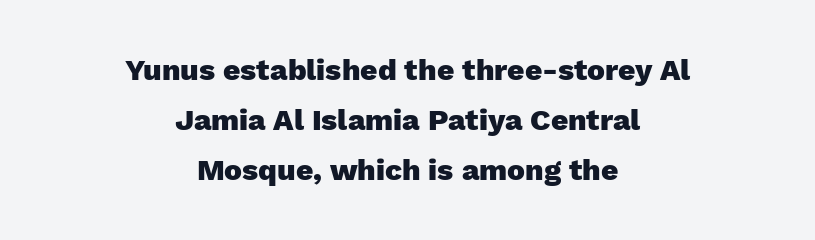
The image shows 30 px heavy sans-serif type, upright; set centered, normal line spacing (1.66x), normal letter spacing, not underlined; low stroke contrast and a medium x-height.
